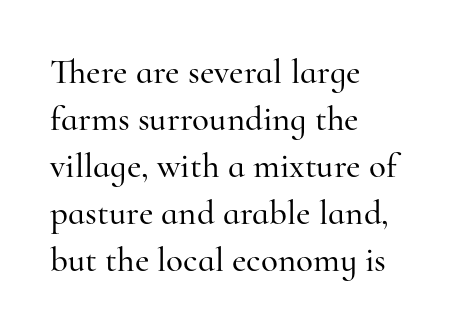
The face used here is rendered with its standard letterfit. Here the designer chose a conventional face with non-uniform glyph widths. It's the straight-up-and-down kind of type. How would I describe the line gaps? Plain and ordinary.
